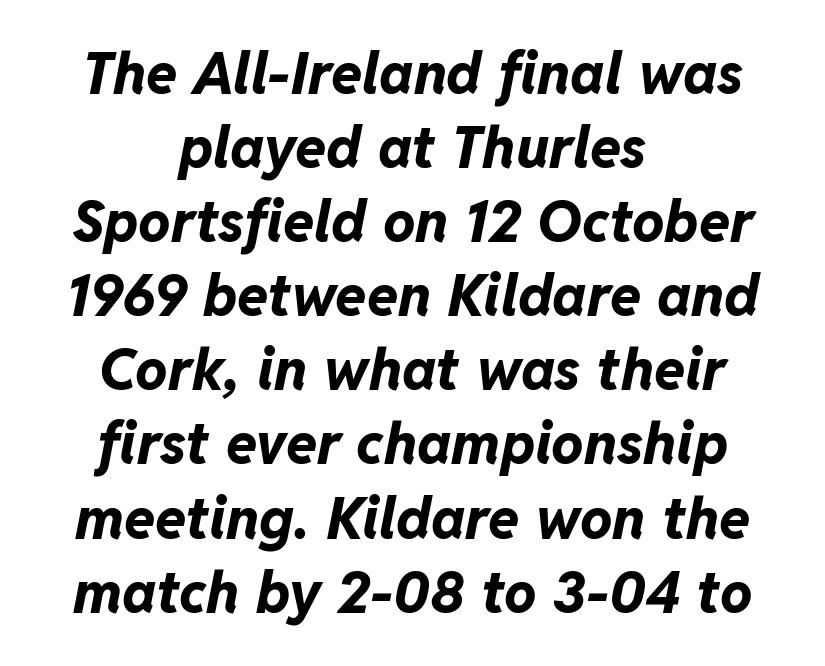
{"italic": "yes", "lean": "right", "slant_degrees": 11, "bold": "yes", "weight": "bold", "width": "normal", "stroke_contrast": "low", "x_height": "medium", "monospaced": "no", "underline": "no", "align": "center", "line_spacing": "normal", "line_spacing_ratio": 1.3, "letter_spacing": "normal", "letter_spacing_em": 0.0, "glyph_px": 57}
